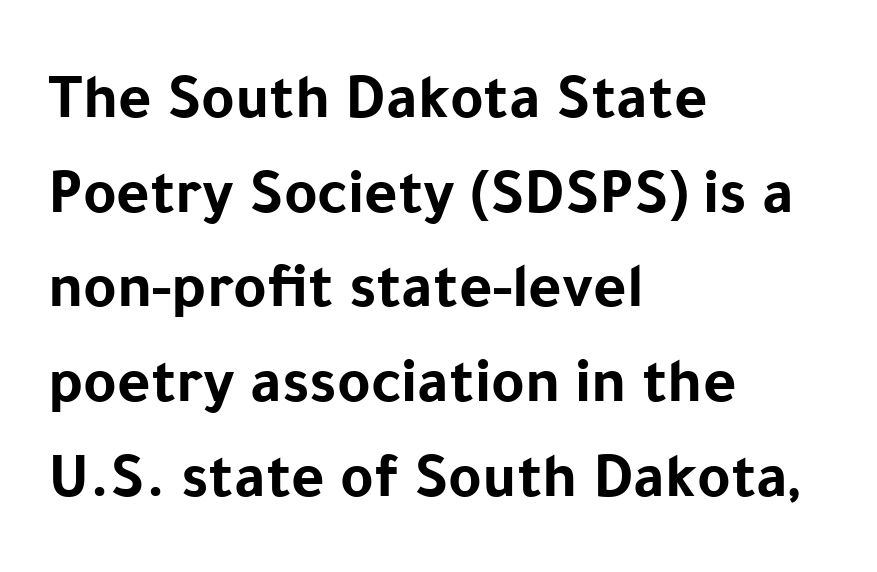
Is this a sans? Yes — the strokes have no serifs. Is the letter spacing exaggerated? No — it looks like the ordinary default. A typesetter would call this leading conventional body-copy spacing. Chunky letters — that's bold for sure. Note the varied advance widths — an 'i' is clearly narrower than an 'm'.
